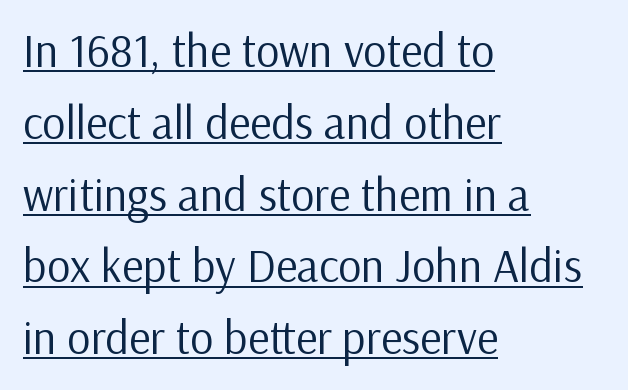
{"serif": "no", "italic": "no", "bold": "no", "weight": "regular", "width": "normal", "stroke_contrast": "low", "x_height": "medium", "monospaced": "no", "underline": "yes", "align": "left", "line_spacing": "normal", "line_spacing_ratio": 1.56, "letter_spacing": "normal", "letter_spacing_em": 0.0, "glyph_px": 46}
